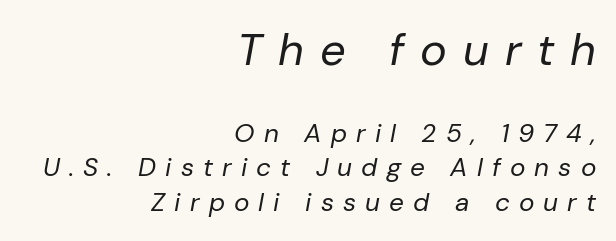
{"italic": "yes", "lean": "right", "slant_degrees": 10, "bold": "no", "weight": "regular", "width": "normal", "stroke_contrast": "low", "x_height": "medium", "monospaced": "no", "underline": "no", "align": "right", "line_spacing": "normal", "line_spacing_ratio": 1.33, "letter_spacing": "wide", "letter_spacing_em": 0.35, "larger_block": "first", "size_ratio": 1.73, "glyph_px": 45}
